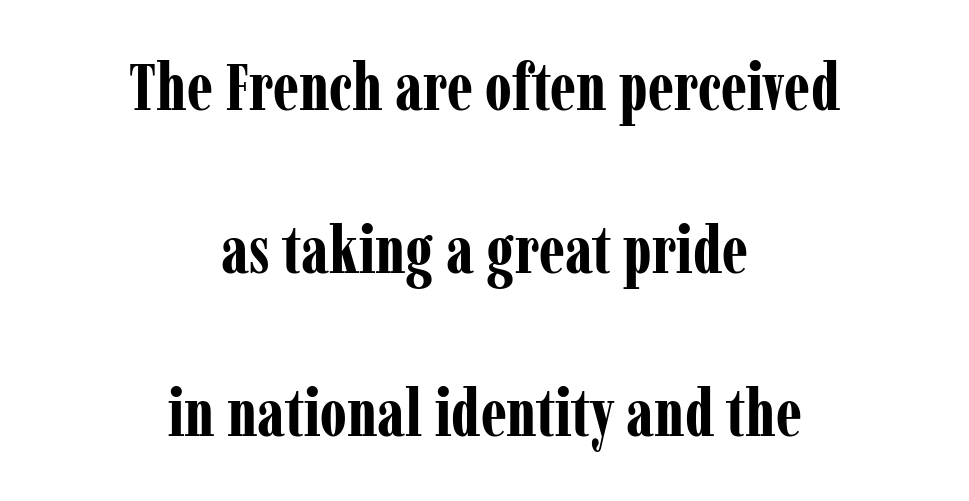
How heavy is the stroke? Heavy — this is a bold. Check where the strokes stop: tiny serifs finish them off. Tall strokes in this sample are plumb rather than angled. Alignment: centered. Nobody touched the tracking dial on this one.
